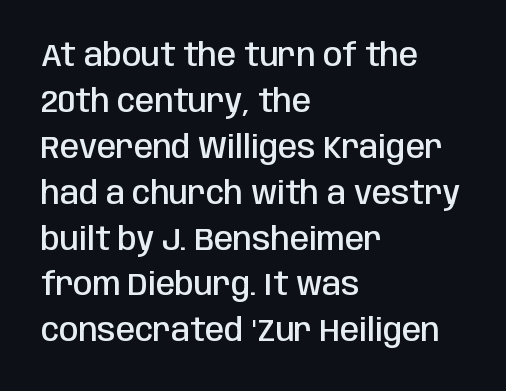
Visually the block forms a straight wall on the left and a jagged coastline on the right. Look at the stroke-to-counter ratio: somewhat heavy, a semibold. Students, observe: this is what conventionally led text looks like. Each letter's strokes conclude bluntly, with no projecting serifs. This is roman type, the default non-slanted kind.
